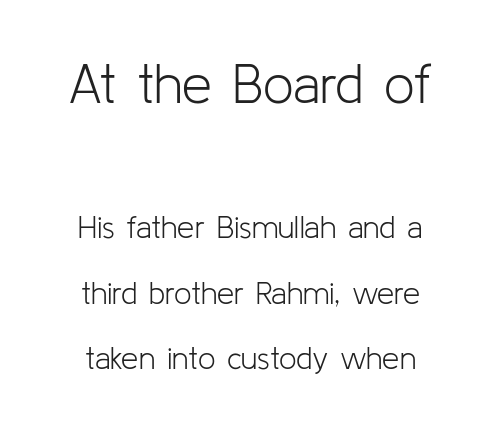
Q: Is the text bold? A: No.
Q: Is the text italic (slanted)? A: No, it is upright.
Q: Is the typeface a serif or a sans-serif typeface? A: Sans-serif.
Q: Is the text underlined? A: No.
Q: Is the spacing between letters normal or unusually wide? A: Normal.
Q: Is the spacing between lines tight, normal or loose? A: Loose.
Q: Which block of text is set in a larger size, the first (top) or the second (bottom)? A: The first (top) one.
Q: Width (condensed, normal, or wide)? A: Normal.
Q: Stroke contrast? A: Low.
Q: x-height? A: Medium.
Q: Monospaced? A: No.
